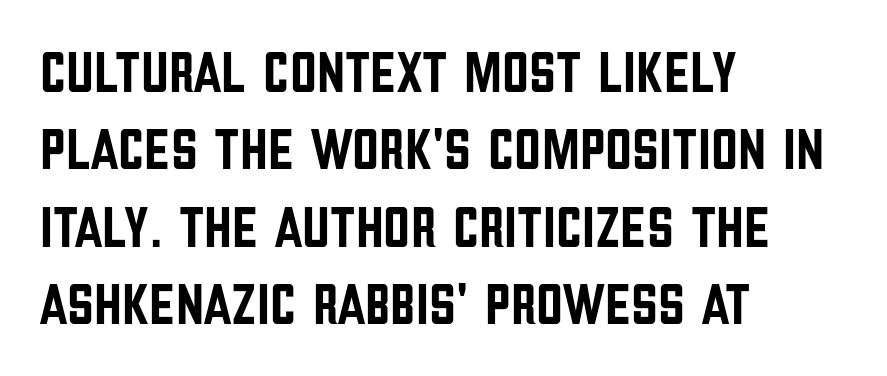
{"serif": "no", "italic": "no", "width": "condensed", "stroke_contrast": "low", "x_height": "large", "monospaced": "no", "underline": "no", "align": "left", "line_spacing": "normal", "line_spacing_ratio": 1.31, "letter_spacing": "normal", "letter_spacing_em": 0.0, "glyph_px": 59}
